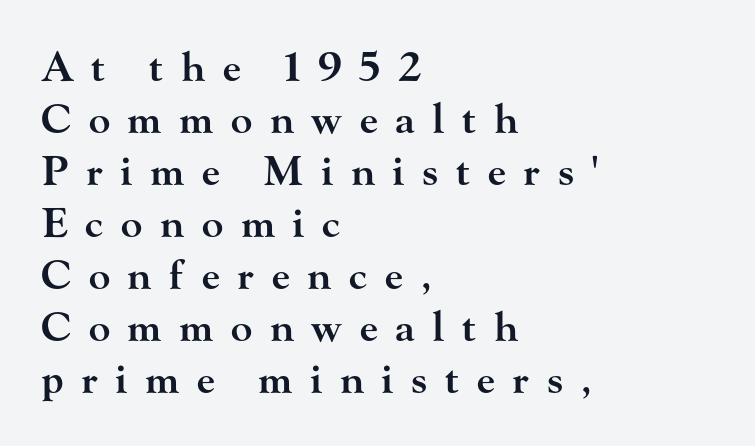
{"serif": "yes", "italic": "no", "bold": "semi", "weight": "semibold", "width": "wide", "stroke_contrast": "high", "x_height": "small", "monospaced": "no", "underline": "no", "align": "left", "line_spacing": "normal", "line_spacing_ratio": 1.3, "letter_spacing": "wide", "letter_spacing_em": 0.44, "glyph_px": 40}
